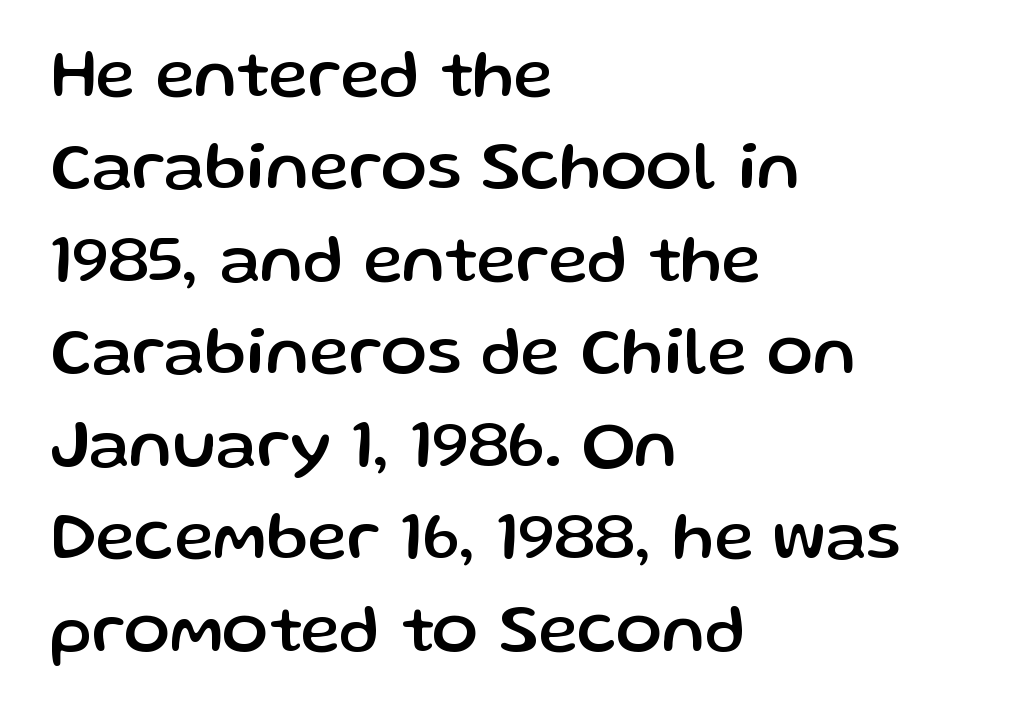
The image shows 68 px sans-serif type, upright; set left-aligned, normal line spacing (1.36x), normal letter spacing, not underlined; low stroke contrast and a medium x-height.
